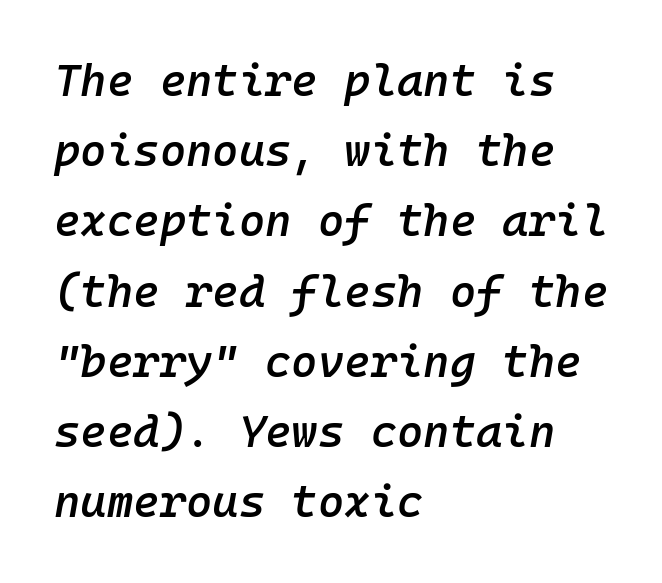
The image shows 45 px semibold type, italic (leaning right), monospaced; set left-aligned, normal line spacing (1.56x), normal letter spacing, not underlined; low stroke contrast and a medium x-height.
